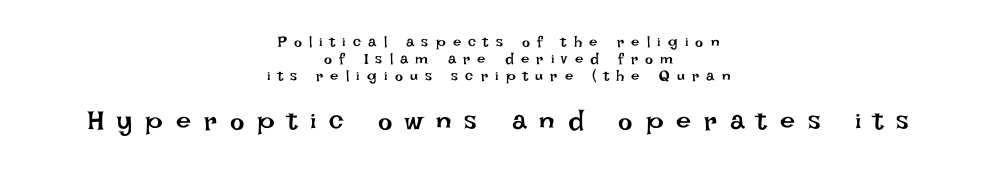
The image shows 27 px text type, upright; set centered, tight line spacing (1.13x), unusually wide letter spacing (+0.48 em), not underlined; the second (bottom) block is 1.8x larger.
